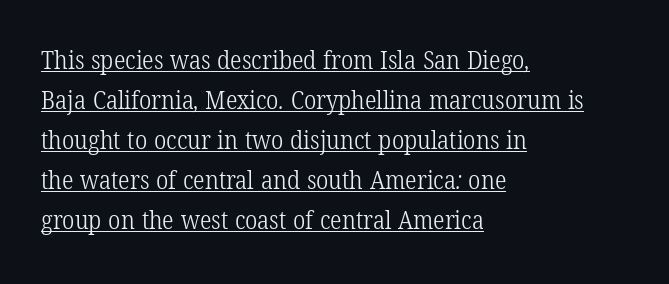
{"bold": "no", "underline": "yes", "align": "left", "line_spacing": "normal", "line_spacing_ratio": 1.54, "letter_spacing": "normal", "letter_spacing_em": 0.0, "glyph_px": 26}
